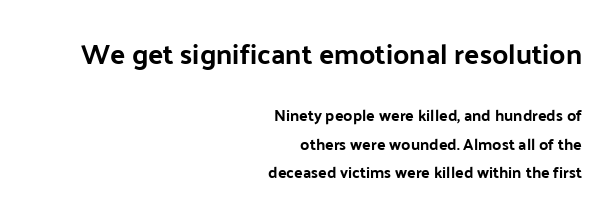
Q: Is the text italic (slanted)? A: No, it is upright.
Q: Is the typeface a serif or a sans-serif typeface? A: Sans-serif.
Q: Is the text underlined? A: No.
Q: How is the paragraph aligned? A: Right-aligned.
Q: Is the spacing between letters normal or unusually wide? A: Normal.
Q: Which block of text is set in a larger size, the first (top) or the second (bottom)? A: The first (top) one.
Q: Width (condensed, normal, or wide)? A: Normal.
Q: Stroke contrast? A: Low.
Q: x-height? A: Medium.
Q: Monospaced? A: No.
